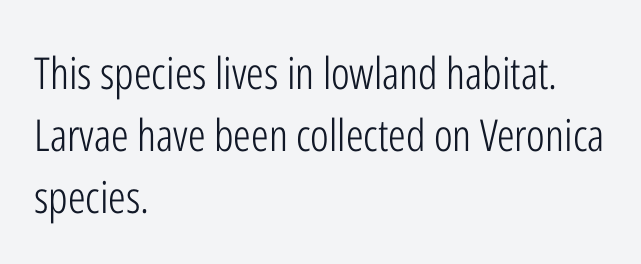
The image shows 44 px light, condensed sans-serif type, upright; set left-aligned, normal line spacing (1.41x), normal letter spacing, not underlined; low stroke contrast and a medium x-height.
